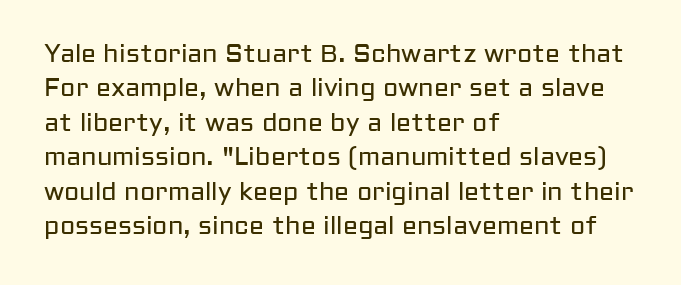
The image shows 25 px text type, upright; set left-aligned, normal line spacing (1.38x), normal letter spacing, not underlined.
